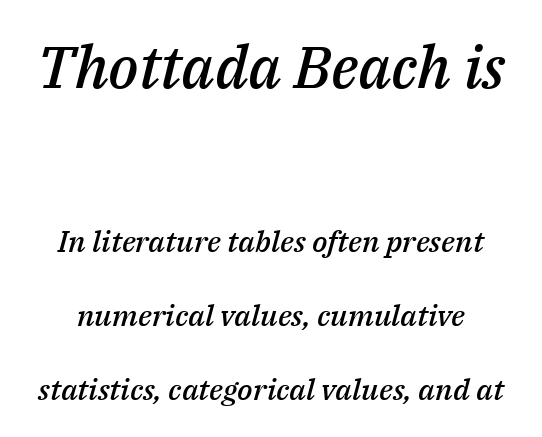
The image shows 59 px semibold type, italic (leaning right); set loose line spacing (2.48x), normal letter spacing, not underlined; the first (top) block is 1.97x larger; medium stroke contrast and a medium x-height.
